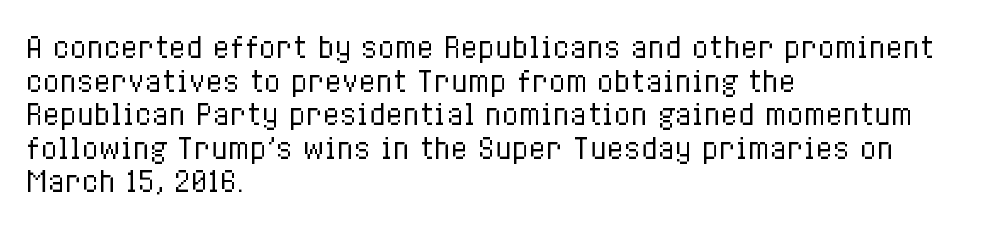
The face used here is rendered with its standard letterfit. Heaviness? Minimal to ordinary, like unemphasized prose. Nope, not italic — everything's standing straight. Decoration check: the copy has no underline. These lines are set flush left with a ragged right edge. The passage shown is typed in a proportional face where columns would drift.
